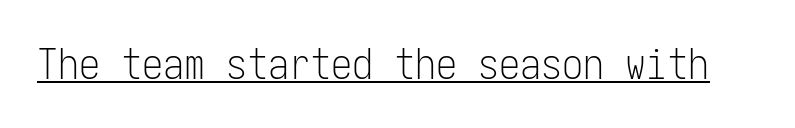
Q: Is the text bold? A: No.
Q: Is the text italic (slanted)? A: No, it is upright.
Q: Is the typeface a serif or a sans-serif typeface? A: Sans-serif.
Q: Is the text underlined? A: Yes.
Q: Is the spacing between letters normal or unusually wide? A: Normal.
Q: Width (condensed, normal, or wide)? A: Condensed.
Q: Stroke contrast? A: Low.
Q: x-height? A: Medium.
